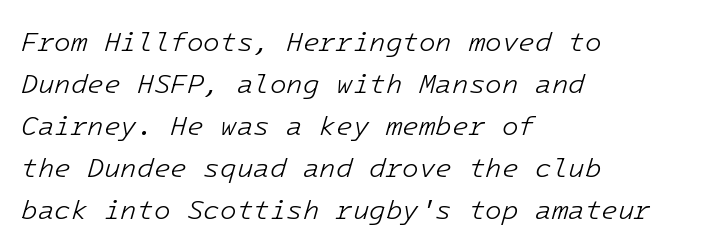
Bare-footed words on every line. Quick note: interline space is typical. This sample uses plain, unmodified letter spacing. In terms of posture, this sample is oblique. Each stroke keeps to a modest, everyday thickness or less. The text block is weighted toward the left margin, trailing off unevenly rightward.
